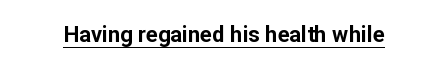
{"italic": "no", "bold": "yes", "underline": "yes", "letter_spacing": "normal", "letter_spacing_em": 0.0, "glyph_px": 22}
